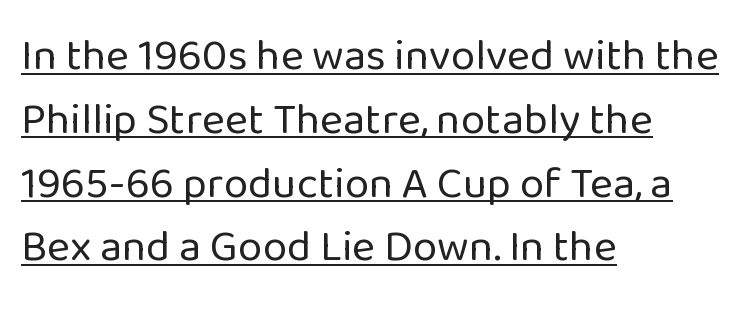
{"serif": "no", "italic": "no", "bold": "no", "weight": "regular", "width": "normal", "stroke_contrast": "low", "x_height": "medium", "monospaced": "no", "underline": "yes", "align": "left", "line_spacing": "normal", "line_spacing_ratio": 1.45, "letter_spacing": "normal", "letter_spacing_em": 0.0, "glyph_px": 44}
